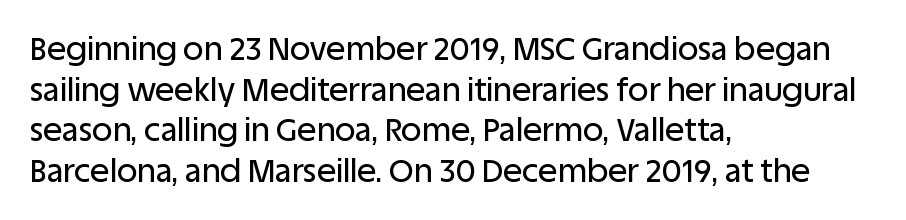
This rendering leaves character spacing at its baseline value. The rag falls on the right side of this text block. Words float on clear page, feet unadorned. Notice how descenders clear the ascenders below comfortably — that's standard leading. Character widths vary here, with narrow letters taking less room than wide ones. Notice how the stems are strictly vertical — no italics here.
